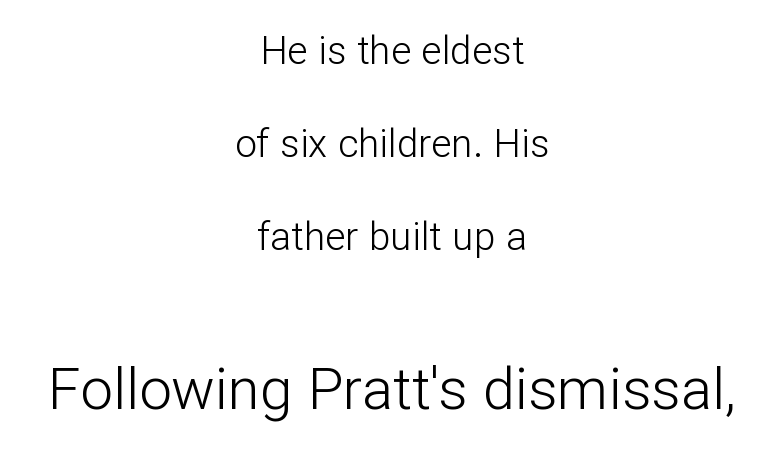
The image shows 58 px light sans-serif type, upright; set centered, loose line spacing (2.38x), normal letter spacing, not underlined; the second (bottom) block is 1.49x larger; low stroke contrast and a medium x-height.
